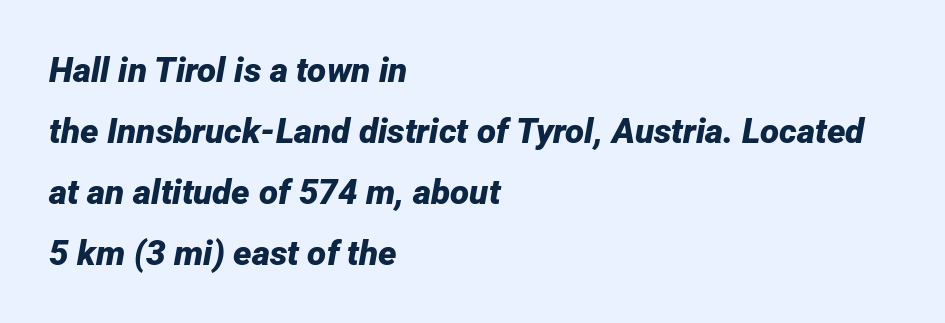
{"italic": "yes", "lean": "right", "slant_degrees": 12, "bold": "yes", "weight": "bold", "width": "normal", "stroke_contrast": "low", "x_height": "medium", "monospaced": "no", "underline": "no", "align": "left", "line_spacing_ratio": 1.74, "letter_spacing": "normal", "letter_spacing_em": 0.0, "glyph_px": 35}
